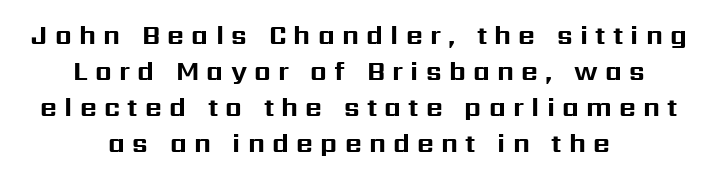
Q: Is the text bold? A: Yes.
Q: Is the text italic (slanted)? A: No, it is upright.
Q: Is the text underlined? A: No.
Q: How is the paragraph aligned? A: Centered.
Q: Is the spacing between letters normal or unusually wide? A: Unusually wide.
Q: Is the spacing between lines tight, normal or loose? A: Normal.
